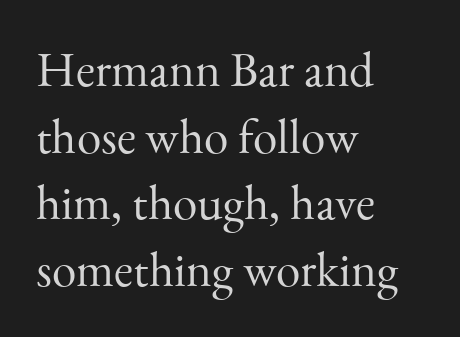
{"serif": "yes", "italic": "no", "bold": "no", "weight": "light", "width": "normal", "stroke_contrast": "medium", "x_height": "small", "monospaced": "no", "underline": "no", "align": "left", "line_spacing": "normal", "line_spacing_ratio": 1.36, "letter_spacing": "normal", "letter_spacing_em": 0.0, "glyph_px": 49}
